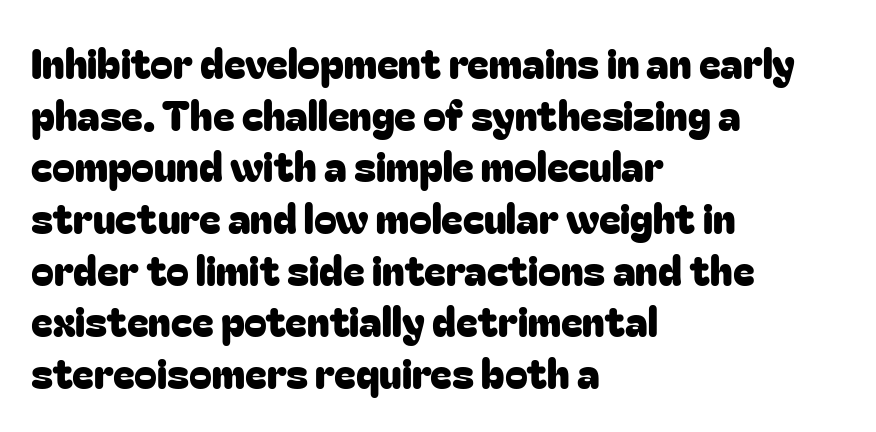
{"serif": "no", "italic": "no", "width": "normal", "stroke_contrast": "low", "x_height": "medium", "monospaced": "no", "underline": "no", "align": "left", "line_spacing": "normal", "line_spacing_ratio": 1.26, "letter_spacing": "normal", "letter_spacing_em": 0.0, "glyph_px": 41}
